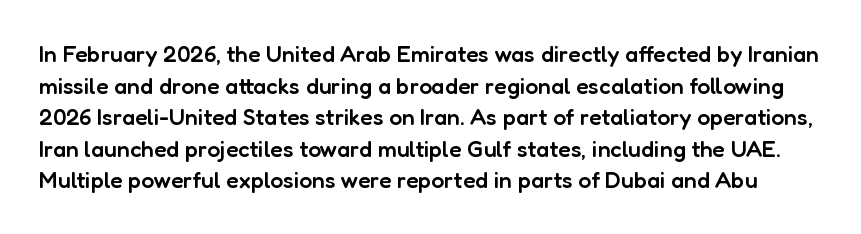
{"italic": "no", "bold": "semi", "underline": "no", "line_spacing": "normal", "line_spacing_ratio": 1.37, "letter_spacing": "normal", "letter_spacing_em": 0.0, "glyph_px": 23}
